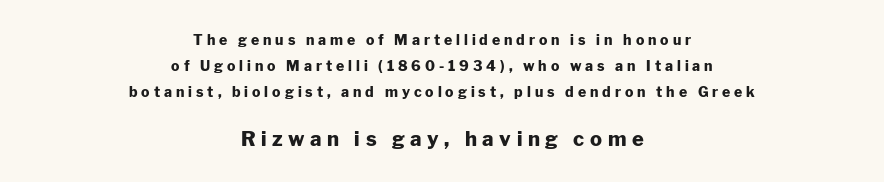
The image shows 20 px bold type, upright; set centered, line spacing 1.87x, unusually wide letter spacing (+0.28 em), not underlined; the second (bottom) block is 1.43x larger.
